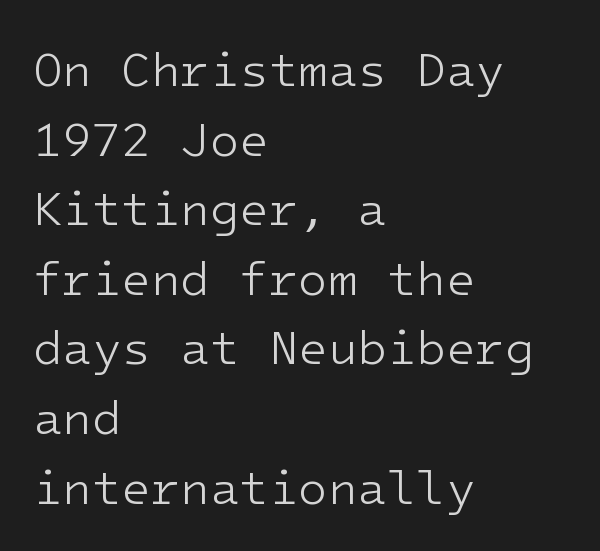
The image shows 48 px light sans-serif type, upright, monospaced; set left-aligned, normal line spacing (1.45x), normal letter spacing, not underlined; low stroke contrast and a medium x-height.
